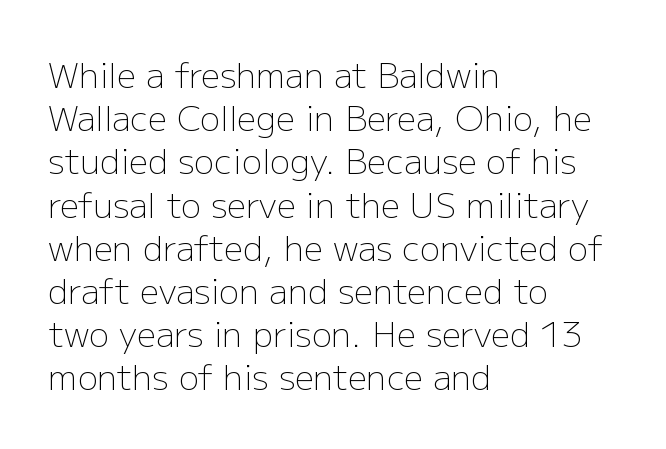
The image shows 34 px light sans-serif type, upright; set left-aligned, normal line spacing (1.27x), normal letter spacing, not underlined; low stroke contrast and a medium x-height.
